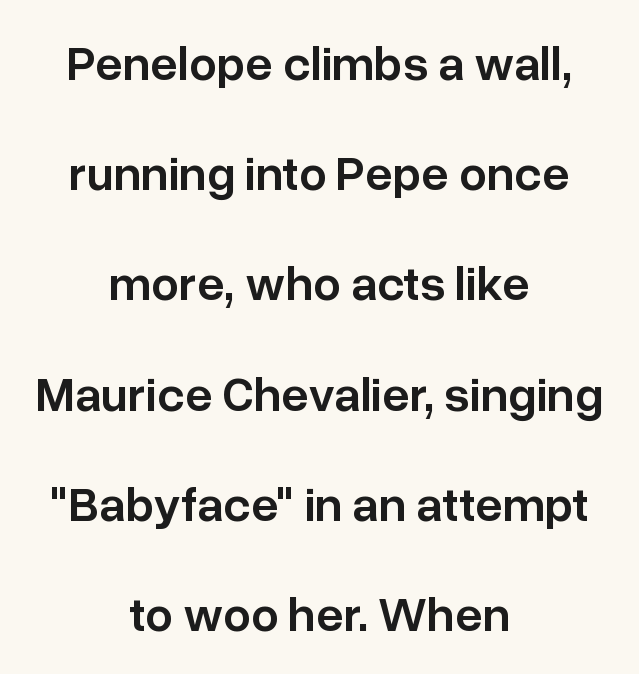
Whoever set this chose breathing room over compactness in the vertical rhythm. The passage shown is not underscored anywhere. The glyphs have the mass of a demibold cut, below bold. Nope, no serifs anywhere on these letters.
